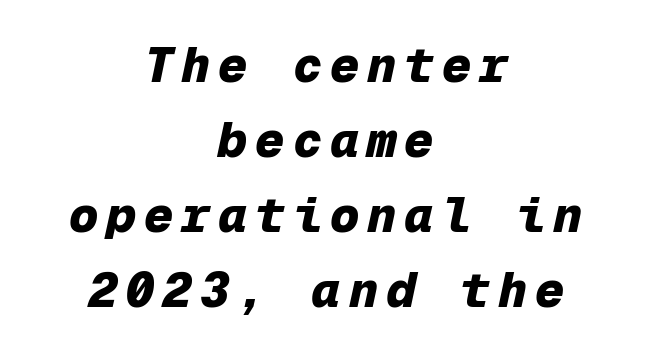
Q: Is the text bold? A: Yes.
Q: Is the text italic (slanted)? A: Yes, it leans right by about 12 degrees.
Q: Is the text underlined? A: No.
Q: How is the paragraph aligned? A: Centered.
Q: Is the spacing between lines tight, normal or loose? A: Normal.
Q: Width (condensed, normal, or wide)? A: Normal.
Q: Stroke contrast? A: Low.
Q: x-height? A: Medium.
Q: Monospaced? A: Yes.
